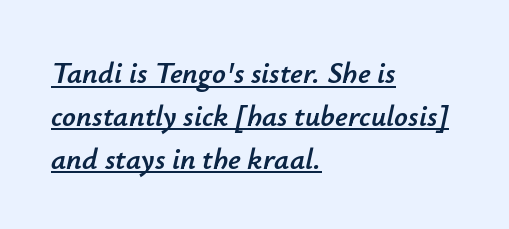
The paragraph has a hard left edge and a soft right edge. If you drew a line through each stem, it would be angled. Quick note: interline space is typical. Looks like regular typesetting: each glyph gets only the width it needs. You could call the tracking neutral — neither tight nor loose.
